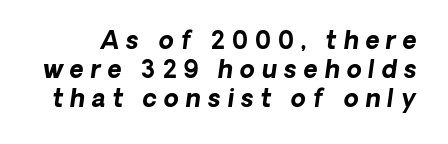
{"italic": "yes", "lean": "right", "slant_degrees": 8, "bold": "yes", "underline": "no", "line_spacing_ratio": 1.2, "letter_spacing": "wide", "letter_spacing_em": 0.29, "glyph_px": 24}
